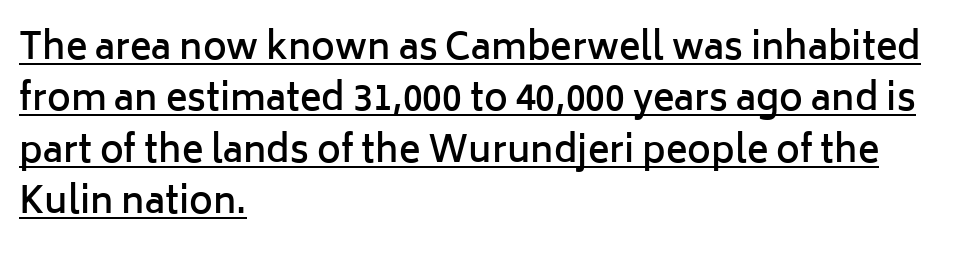
In terms of letterform style, serifs are entirely absent. You can tell it's not italic because the verticals are truly vertical. Vertically, the passage feels balanced, rows spaced as you'd expect. You could not count columns in this text — the font is proportionally spaced. Short and long lines alike share a common starting point at left.
